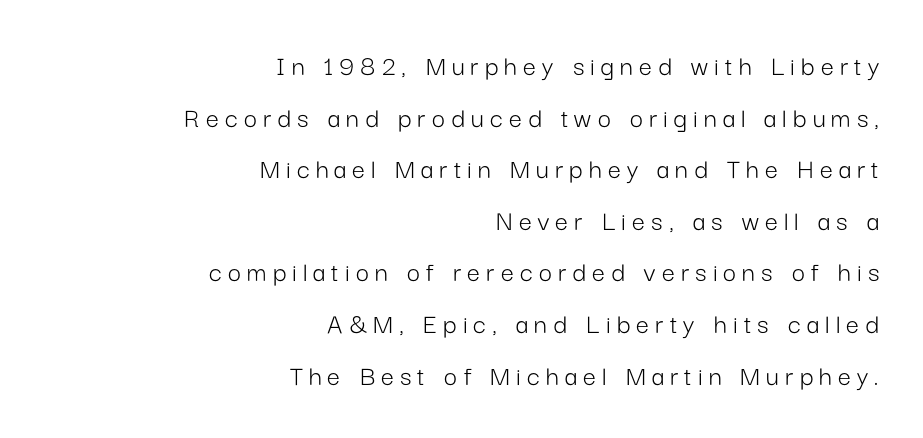
{"serif": "no", "italic": "no", "bold": "no", "weight": "light", "width": "normal", "stroke_contrast": "low", "x_height": "medium", "monospaced": "no", "underline": "no", "align": "right", "line_spacing_ratio": 1.78, "letter_spacing": "wide", "letter_spacing_em": 0.21, "glyph_px": 29}
